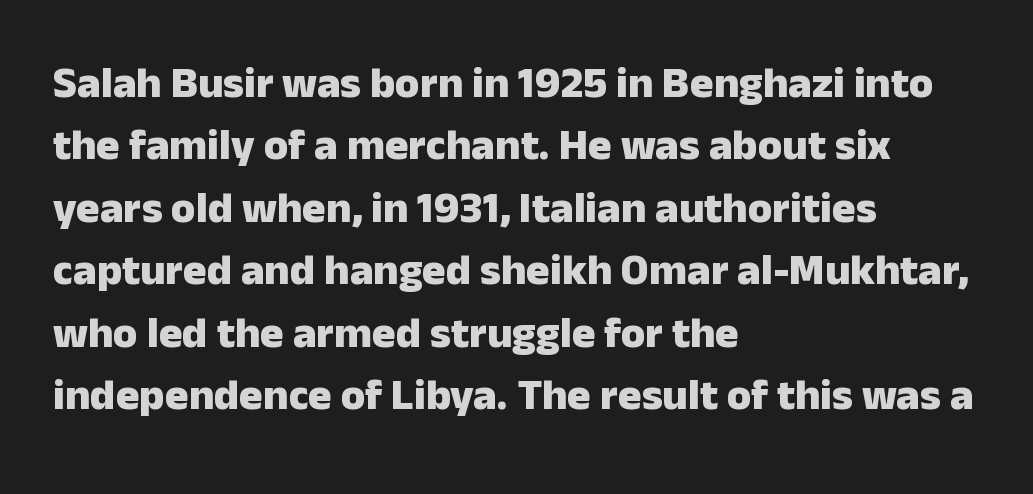
Any mark beneath the type? The region is blank. The passage shown is typed in a proportional face where columns would drift. This sample uses plain, unmodified letter spacing. Evenly set lines give the paragraph a standard silhouette.
